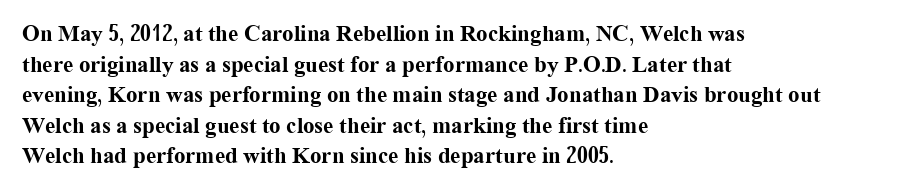
The image shows 23 px bold type, upright; set left-aligned, normal line spacing (1.33x), normal letter spacing, not underlined.
